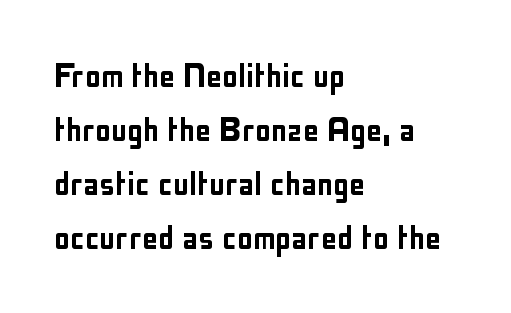
Q: Is the text italic (slanted)? A: No, it is upright.
Q: Is the typeface a serif or a sans-serif typeface? A: Sans-serif.
Q: Is the text underlined? A: No.
Q: How is the paragraph aligned? A: Left-aligned.
Q: Is the spacing between letters normal or unusually wide? A: Normal.
Q: Is the spacing between lines tight, normal or loose? A: Normal.
Q: Width (condensed, normal, or wide)? A: Condensed.
Q: Stroke contrast? A: Low.
Q: x-height? A: Medium.
Q: Monospaced? A: No.
